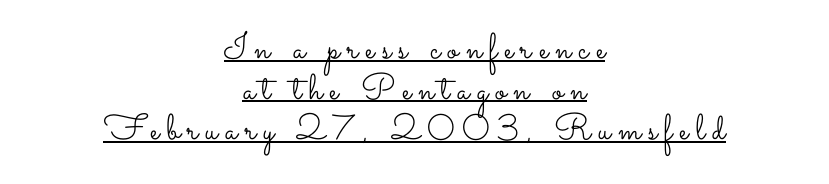
Q: Is the text bold? A: No.
Q: Is the text italic (slanted)? A: Yes.
Q: Is the text underlined? A: Yes.
Q: How is the paragraph aligned? A: Centered.
Q: Is the spacing between letters normal or unusually wide? A: Unusually wide.
Q: Is the spacing between lines tight, normal or loose? A: Tight.
Q: Width (condensed, normal, or wide)? A: Wide.
Q: Stroke contrast? A: Low.
Q: x-height? A: Small.
Q: Monospaced? A: No.
